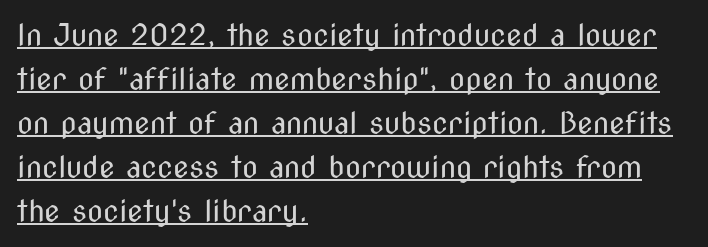
Stems here are at most as thick as an everyday book face. This rendering employs a face without finishing strokes, i.e., a sans-serif. The passage shown is typed in a proportional face where columns would drift. Emphasis is given by a line drawn under the lettering. Between one letter and the next there's only the usual sliver of space.
